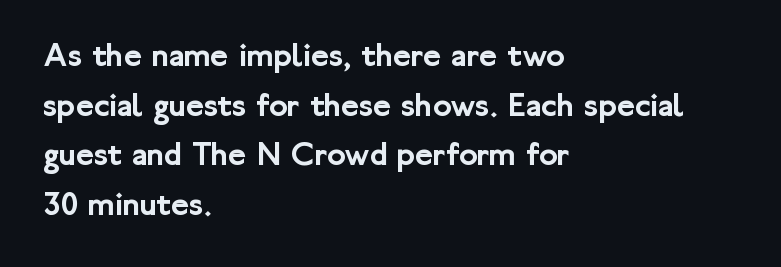
{"serif": "no", "italic": "no", "width": "normal", "stroke_contrast": "low", "x_height": "medium", "monospaced": "no", "underline": "no", "align": "left", "line_spacing": "normal", "line_spacing_ratio": 1.46, "letter_spacing": "normal", "letter_spacing_em": 0.0, "glyph_px": 34}
